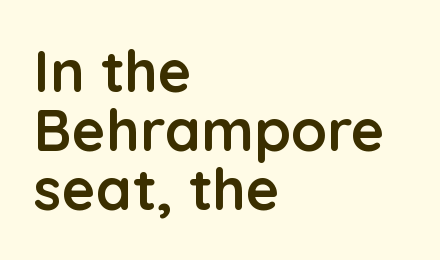
Q: Is the text bold? A: Yes.
Q: Is the text italic (slanted)? A: No, it is upright.
Q: Is the typeface a serif or a sans-serif typeface? A: Sans-serif.
Q: Is the text underlined? A: No.
Q: How is the paragraph aligned? A: Left-aligned.
Q: Is the spacing between letters normal or unusually wide? A: Normal.
Q: Is the spacing between lines tight, normal or loose? A: Tight.
Q: Width (condensed, normal, or wide)? A: Normal.
Q: Stroke contrast? A: Low.
Q: x-height? A: Medium.
Q: Monospaced? A: No.
